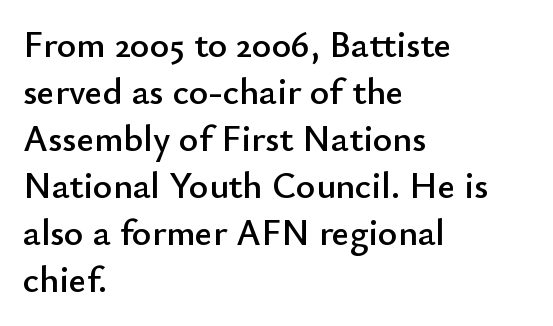
Q: Is the text italic (slanted)? A: No, it is upright.
Q: Is the typeface a serif or a sans-serif typeface? A: Sans-serif.
Q: Is the text underlined? A: No.
Q: How is the paragraph aligned? A: Left-aligned.
Q: Is the spacing between letters normal or unusually wide? A: Normal.
Q: Is the spacing between lines tight, normal or loose? A: Normal.
Q: Width (condensed, normal, or wide)? A: Normal.
Q: Stroke contrast? A: Low.
Q: x-height? A: Small.
Q: Monospaced? A: No.
